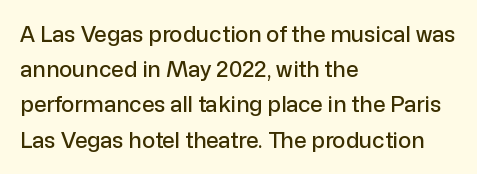
The image shows 22 px text type, upright; set left-aligned, normal line spacing (1.6x), normal letter spacing, not underlined.
